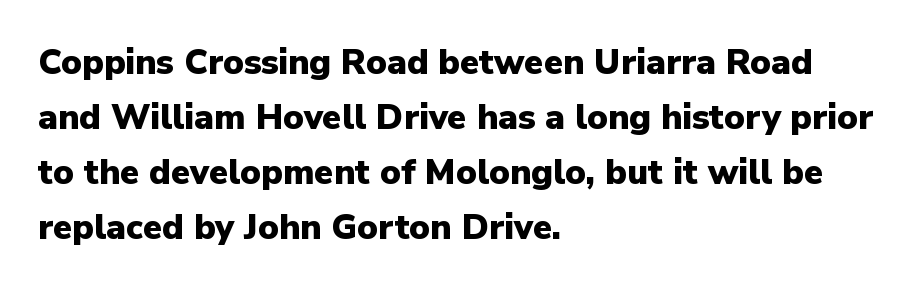
Type without underlining. Typeset ragged right — the left edge is the straight one. Is this a fixed-width face? No — the glyphs have proportional, varying widths. Between one letter and the next there's only the usual sliver of space.
